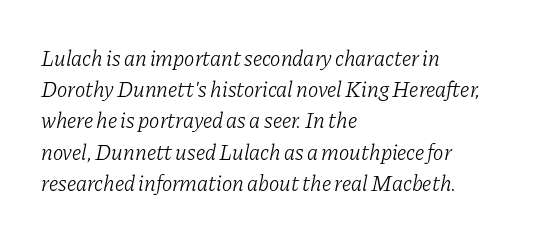
{"italic": "yes", "lean": "right", "slant_degrees": 11, "bold": "no", "underline": "no", "align": "left", "line_spacing": "normal", "line_spacing_ratio": 1.42, "letter_spacing": "normal", "letter_spacing_em": 0.0, "glyph_px": 22}
